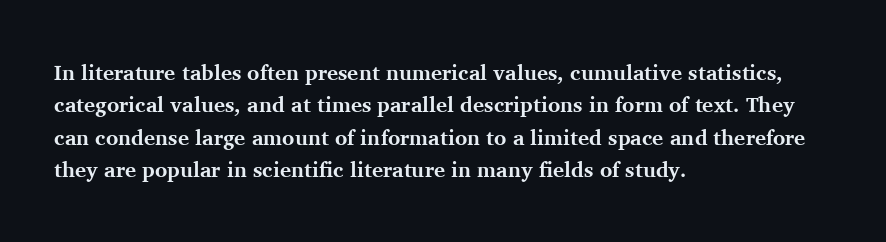
{"italic": "no", "bold": "yes", "underline": "no", "align": "left", "line_spacing": "normal", "line_spacing_ratio": 1.54, "letter_spacing": "normal", "letter_spacing_em": 0.0, "glyph_px": 21}
